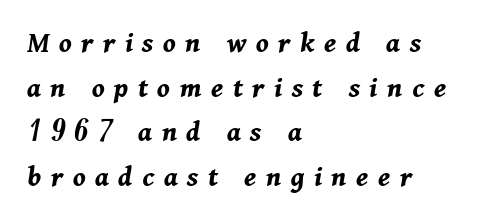
{"italic": "yes", "lean": "right", "slant_degrees": 11, "bold": "yes", "weight": "bold", "width": "normal", "stroke_contrast": "medium", "x_height": "medium", "monospaced": "no", "underline": "no", "align": "left", "line_spacing": "normal", "line_spacing_ratio": 1.49, "letter_spacing": "wide", "letter_spacing_em": 0.32, "glyph_px": 30}
